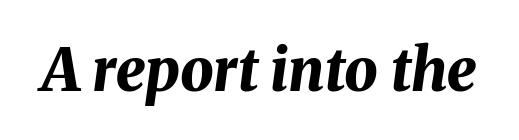
Q: Is the text bold? A: Yes.
Q: Is the text italic (slanted)? A: Yes, it leans right by about 8 degrees.
Q: Is the text underlined? A: No.
Q: Is the spacing between letters normal or unusually wide? A: Normal.
Q: Width (condensed, normal, or wide)? A: Normal.
Q: Stroke contrast? A: Medium.
Q: x-height? A: Medium.
Q: Monospaced? A: No.
